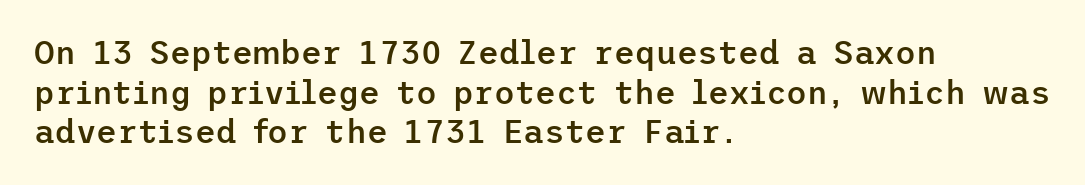
Strokes here are thickened, but only to semibold level. In terms of letterform style, serifs are entirely absent. Letter spacing: default. Underlining? Definitely not there.
